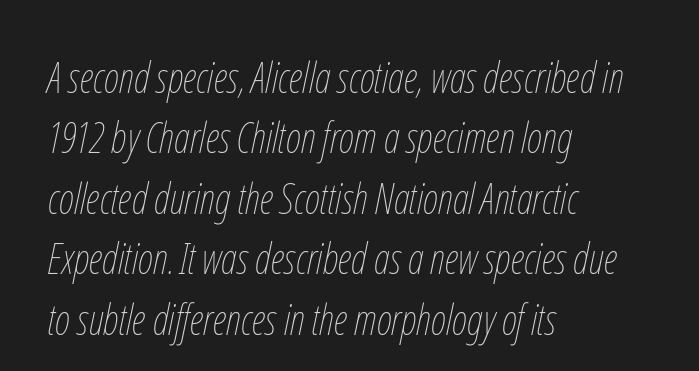
Q: Is the text bold? A: No.
Q: Is the text italic (slanted)? A: Yes, it leans right by about 12 degrees.
Q: Is the text underlined? A: No.
Q: How is the paragraph aligned? A: Left-aligned.
Q: Is the spacing between letters normal or unusually wide? A: Normal.
Q: Is the spacing between lines tight, normal or loose? A: Normal.
Q: Width (condensed, normal, or wide)? A: Condensed.
Q: Stroke contrast? A: Low.
Q: x-height? A: Medium.
Q: Monospaced? A: No.
